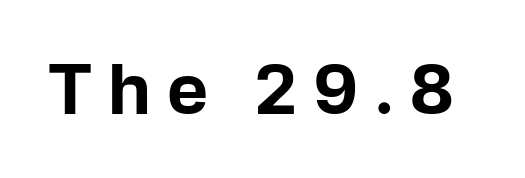
{"serif": "no", "italic": "no", "bold": "yes", "weight": "bold", "width": "normal", "stroke_contrast": "low", "x_height": "medium", "monospaced": "no", "underline": "no", "letter_spacing": "wide", "letter_spacing_em": 0.22, "glyph_px": 69}
